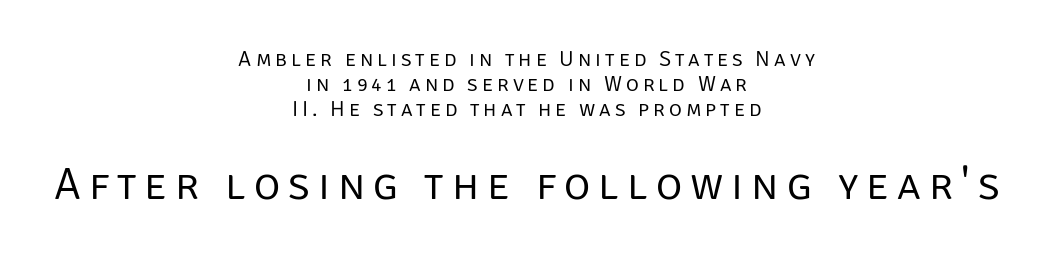
Q: Is the text bold? A: No.
Q: Is the text italic (slanted)? A: No, it is upright.
Q: Is the typeface a serif or a sans-serif typeface? A: Sans-serif.
Q: Is the text underlined? A: No.
Q: How is the paragraph aligned? A: Centered.
Q: Is the spacing between lines tight, normal or loose? A: Tight.
Q: Which block of text is set in a larger size, the first (top) or the second (bottom)? A: The second (bottom) one.
Q: Width (condensed, normal, or wide)? A: Normal.
Q: Stroke contrast? A: Low.
Q: x-height? A: Large.
Q: Monospaced? A: No.
